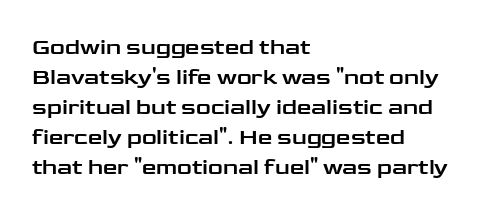
{"italic": "no", "underline": "no", "align": "left", "line_spacing": "normal", "line_spacing_ratio": 1.3, "letter_spacing": "normal", "letter_spacing_em": 0.0, "glyph_px": 23}
